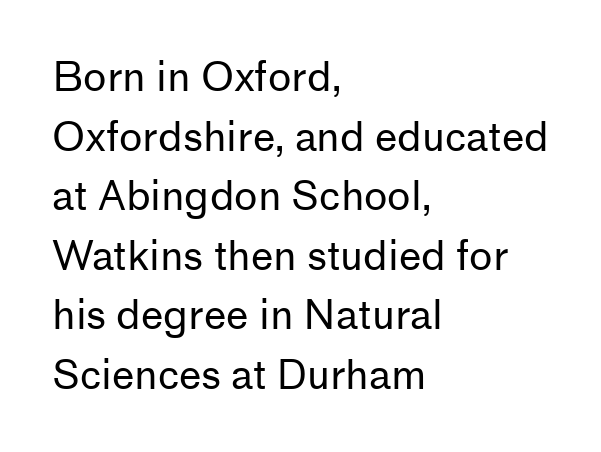
Grotesque or geometric, the face here clearly has no serifs. Does the copy run flush right? No — it runs flush left. Does the lettering tilt? It doesn't — this is upright. The line-height multiplier appears to be the usual default.
